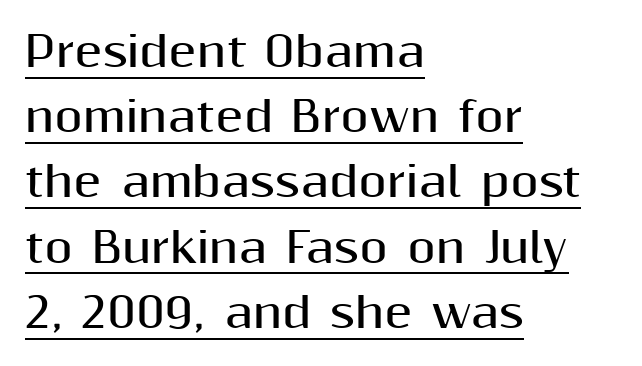
The image shows 41 px bold sans-serif type, upright; set left-aligned, normal line spacing (1.59x), normal letter spacing, underlined; medium stroke contrast and a medium x-height.
